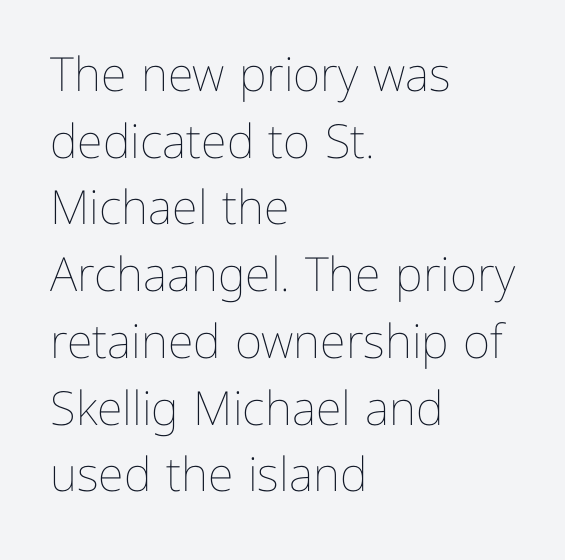
The image shows 47 px thin type, upright; set left-aligned, normal line spacing (1.42x), normal letter spacing, not underlined; low stroke contrast and a medium x-height.
